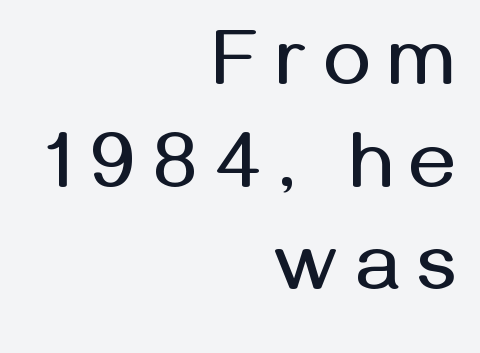
{"serif": "no", "italic": "no", "width": "normal", "stroke_contrast": "medium", "x_height": "medium", "monospaced": "no", "underline": "no", "align": "right", "line_spacing": "normal", "line_spacing_ratio": 1.3, "letter_spacing": "wide", "letter_spacing_em": 0.22, "glyph_px": 79}
